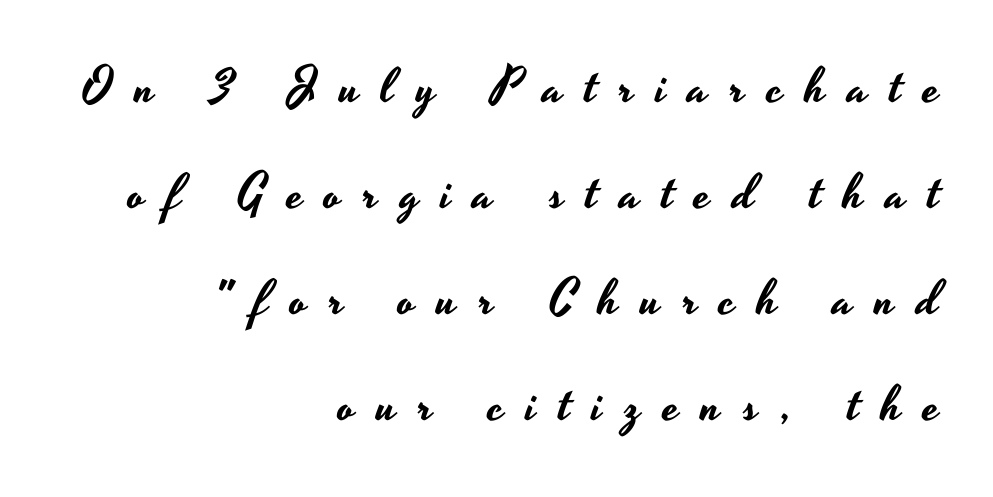
Q: Is the text italic (slanted)? A: Yes.
Q: Is the typeface a serif or a sans-serif typeface? A: Sans-serif.
Q: Is the text underlined? A: No.
Q: How is the paragraph aligned? A: Right-aligned.
Q: Is the spacing between letters normal or unusually wide? A: Unusually wide.
Q: Is the spacing between lines tight, normal or loose? A: Loose.
Q: Width (condensed, normal, or wide)? A: Wide.
Q: Stroke contrast? A: Low.
Q: x-height? A: Small.
Q: Monospaced? A: No.
